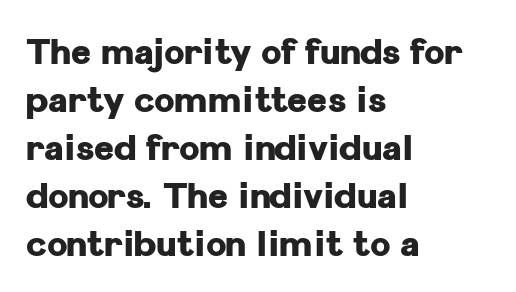
{"serif": "no", "italic": "no", "bold": "yes", "weight": "heavy", "width": "normal", "stroke_contrast": "low", "x_height": "medium", "monospaced": "no", "underline": "no", "align": "left", "line_spacing": "normal", "line_spacing_ratio": 1.41, "letter_spacing": "normal", "letter_spacing_em": 0.0, "glyph_px": 34}
